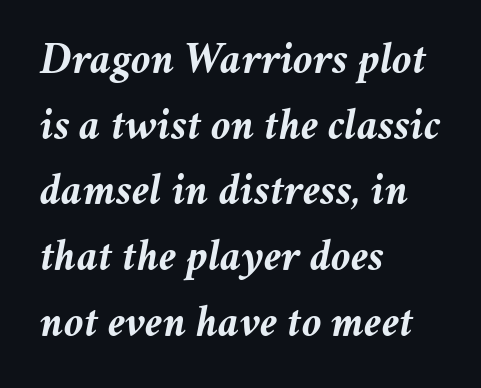
This sample has the flowing, uneven cadence of proportional lettering. Honestly, the letter spacing is just normal — you wouldn't notice it. Quick note: interline space is typical. The letters are slanted; this is an italic face.
